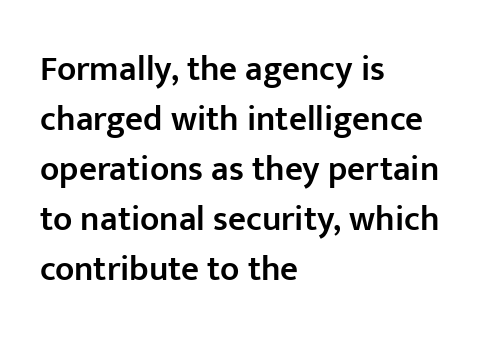
{"serif": "no", "italic": "no", "bold": "semi", "weight": "semibold", "width": "normal", "stroke_contrast": "low", "x_height": "medium", "monospaced": "no", "underline": "no", "align": "left", "line_spacing": "normal", "line_spacing_ratio": 1.43, "letter_spacing": "normal", "letter_spacing_em": 0.0, "glyph_px": 35}
